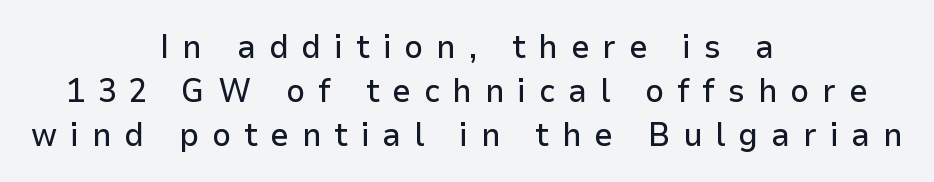
Layout note: lines centered. A normal amount of white space separates one row of letters from the next. Vertical strokes here are truly vertical. Character widths vary here, with narrow letters taking less room than wide ones. Caption: expanded tracking, letters set apart. A bare baseline throughout the passage.
